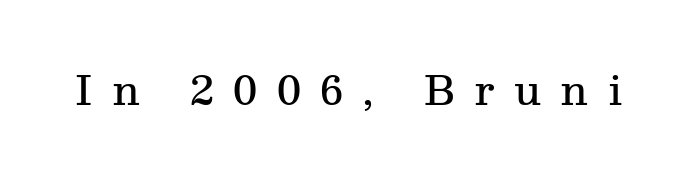
{"serif": "yes", "italic": "no", "bold": "semi", "weight": "semibold", "width": "normal", "stroke_contrast": "medium", "x_height": "medium", "monospaced": "no", "underline": "no", "letter_spacing": "wide", "letter_spacing_em": 0.48, "glyph_px": 40}
